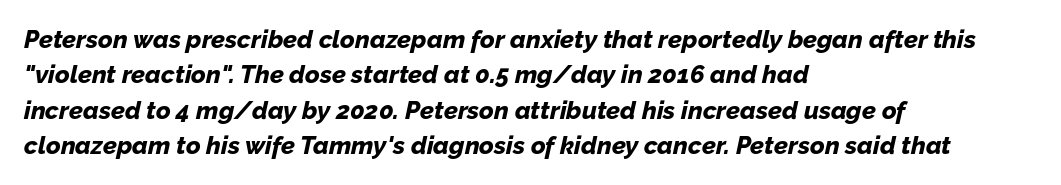
{"italic": "yes", "lean": "right", "slant_degrees": 12, "bold": "yes", "underline": "no", "align": "left", "line_spacing": "normal", "line_spacing_ratio": 1.42, "letter_spacing": "normal", "letter_spacing_em": 0.0, "glyph_px": 25}
